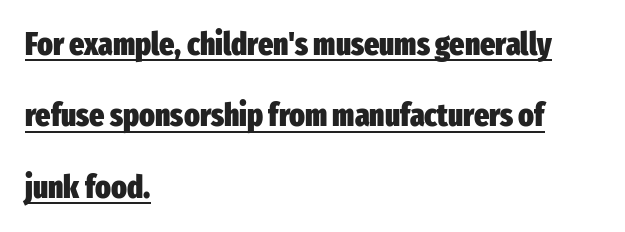
The image shows 32 px heavy, condensed sans-serif type, upright; set left-aligned, loose line spacing (2.23x), normal letter spacing, underlined; low stroke contrast and a medium x-height.
